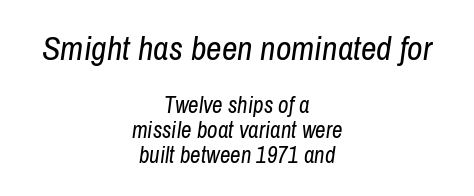
In terms of leading, this rendering errs on the cramped side. This sample uses plain, unmodified letter spacing. The font's italic variant was chosen for this text. The more generous point size was reserved for the upper chunk.
